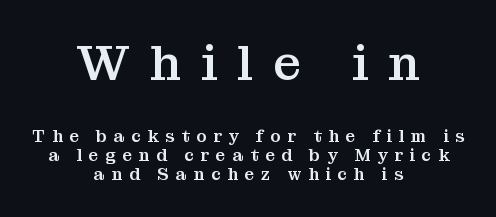
{"serif": "yes", "italic": "no", "width": "normal", "stroke_contrast": "medium", "x_height": "medium", "monospaced": "no", "underline": "no", "align": "center", "line_spacing": "tight", "line_spacing_ratio": 1.11, "letter_spacing": "wide", "letter_spacing_em": 0.4, "larger_block": "first", "size_ratio": 2.94, "glyph_px": 50}
